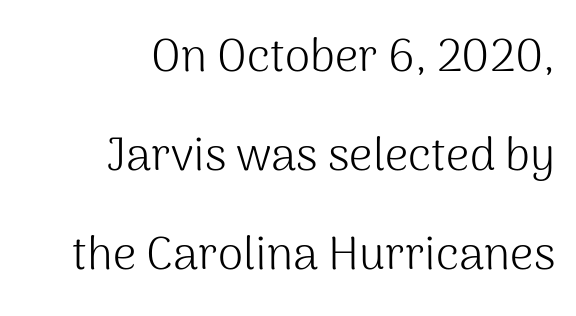
Q: Is the text bold? A: No.
Q: Is the text italic (slanted)? A: No, it is upright.
Q: Is the typeface a serif or a sans-serif typeface? A: Sans-serif.
Q: Is the text underlined? A: No.
Q: How is the paragraph aligned? A: Right-aligned.
Q: Is the spacing between letters normal or unusually wide? A: Normal.
Q: Is the spacing between lines tight, normal or loose? A: Loose.
Q: Width (condensed, normal, or wide)? A: Normal.
Q: Stroke contrast? A: Medium.
Q: x-height? A: Medium.
Q: Monospaced? A: No.
